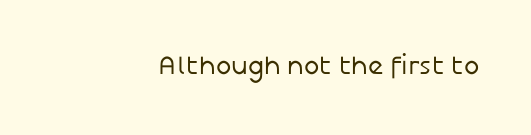
{"italic": "no", "bold": "no", "underline": "no", "letter_spacing": "normal", "letter_spacing_em": 0.0, "glyph_px": 26}
